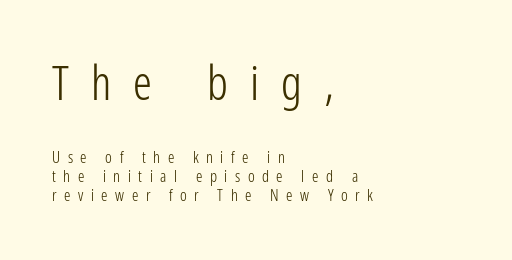
{"serif": "no", "italic": "no", "bold": "no", "weight": "light", "width": "condensed", "stroke_contrast": "low", "x_height": "medium", "monospaced": "no", "underline": "no", "align": "left", "line_spacing_ratio": 1.2, "letter_spacing": "wide", "letter_spacing_em": 0.47, "larger_block": "first", "size_ratio": 2.94, "glyph_px": 47}
